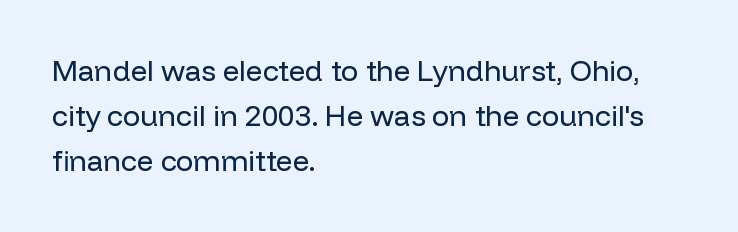
{"serif": "no", "italic": "no", "bold": "no", "weight": "regular", "width": "normal", "stroke_contrast": "low", "x_height": "medium", "monospaced": "no", "underline": "no", "align": "left", "line_spacing": "normal", "line_spacing_ratio": 1.56, "letter_spacing": "normal", "letter_spacing_em": 0.0, "glyph_px": 29}
